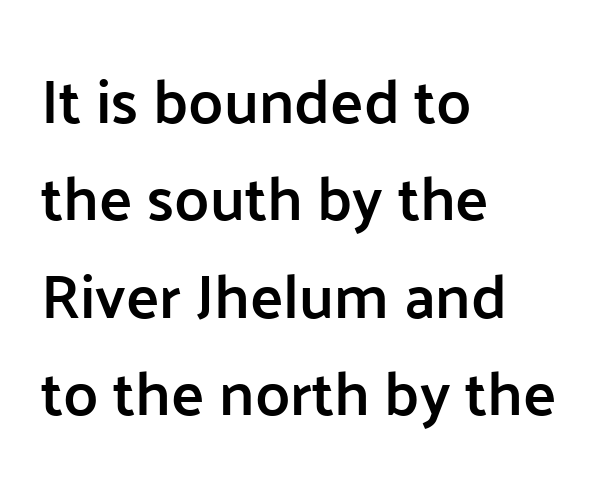
Q: Is the text bold? A: Semi-bold.
Q: Is the text italic (slanted)? A: No, it is upright.
Q: Is the typeface a serif or a sans-serif typeface? A: Sans-serif.
Q: Is the text underlined? A: No.
Q: How is the paragraph aligned? A: Left-aligned.
Q: Is the spacing between letters normal or unusually wide? A: Normal.
Q: Is the spacing between lines tight, normal or loose? A: Normal.
Q: Width (condensed, normal, or wide)? A: Normal.
Q: Stroke contrast? A: Low.
Q: x-height? A: Medium.
Q: Monospaced? A: No.
